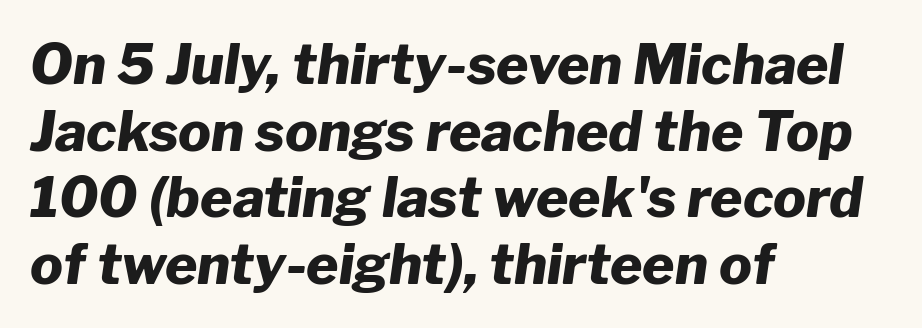
The image shows 55 px heavy type, italic (leaning right); set left-aligned, line spacing 1.21x, normal letter spacing, not underlined; low stroke contrast and a medium x-height.
